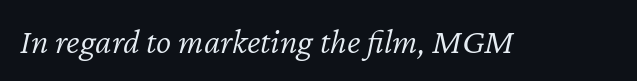
Q: Is the text bold? A: No.
Q: Is the text italic (slanted)? A: Yes, it leans right by about 12 degrees.
Q: Is the text underlined? A: No.
Q: Is the spacing between letters normal or unusually wide? A: Normal.
Q: Width (condensed, normal, or wide)? A: Normal.
Q: Stroke contrast? A: Low.
Q: x-height? A: Medium.
Q: Monospaced? A: No.
